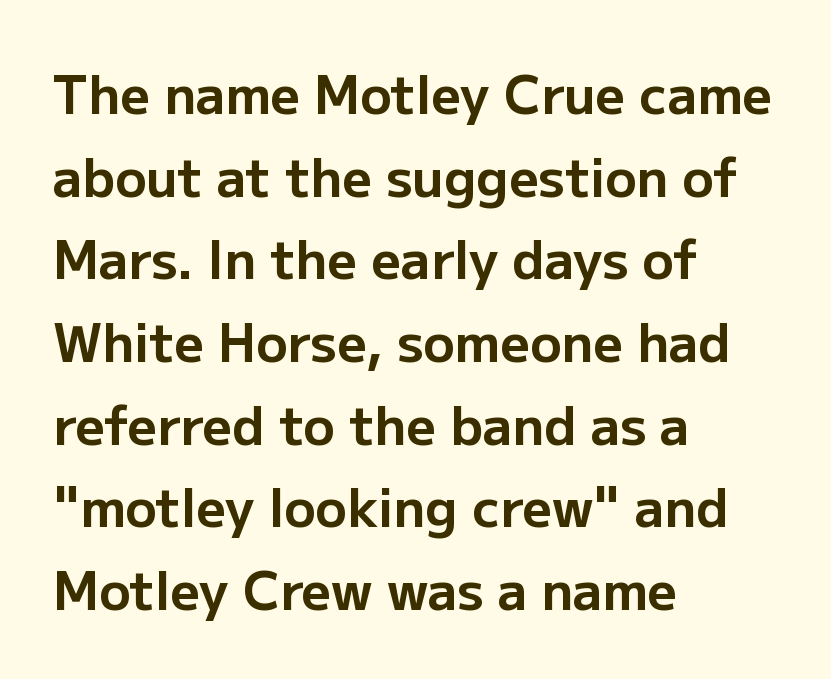
{"serif": "no", "italic": "no", "bold": "yes", "weight": "bold", "width": "normal", "stroke_contrast": "low", "x_height": "medium", "monospaced": "no", "underline": "no", "align": "left", "line_spacing": "normal", "line_spacing_ratio": 1.59, "letter_spacing": "normal", "letter_spacing_em": 0.0, "glyph_px": 52}
